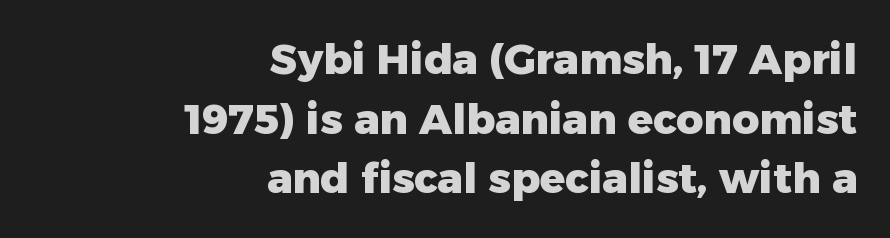
{"serif": "no", "italic": "no", "bold": "yes", "weight": "heavy", "width": "normal", "stroke_contrast": "low", "x_height": "medium", "monospaced": "no", "underline": "no", "align": "right", "line_spacing": "normal", "line_spacing_ratio": 1.42, "letter_spacing": "normal", "letter_spacing_em": 0.0, "glyph_px": 42}
